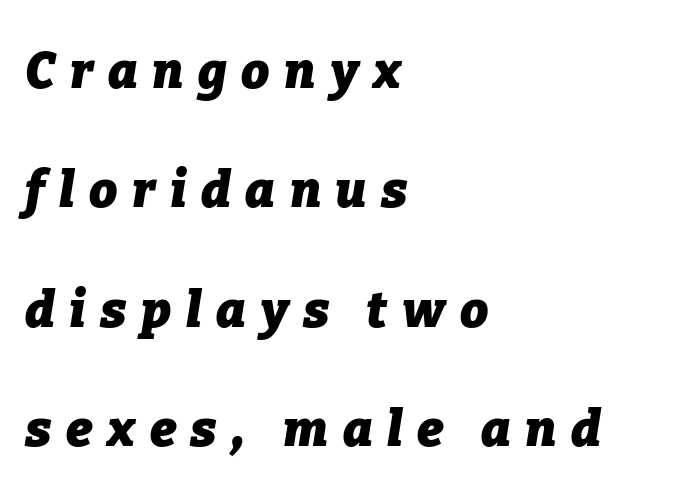
{"italic": "yes", "lean": "right", "slant_degrees": 9, "bold": "yes", "weight": "heavy", "width": "normal", "stroke_contrast": "low", "x_height": "medium", "monospaced": "no", "underline": "no", "align": "left", "line_spacing": "loose", "line_spacing_ratio": 2.39, "letter_spacing": "wide", "letter_spacing_em": 0.29, "glyph_px": 50}
